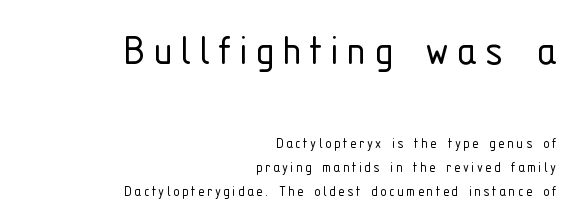
Q: Is the text bold? A: No.
Q: Is the text italic (slanted)? A: No, it is upright.
Q: Is the typeface a serif or a sans-serif typeface? A: Sans-serif.
Q: Is the text underlined? A: No.
Q: How is the paragraph aligned? A: Right-aligned.
Q: Is the spacing between lines tight, normal or loose? A: Normal.
Q: Which block of text is set in a larger size, the first (top) or the second (bottom)? A: The first (top) one.
Q: Width (condensed, normal, or wide)? A: Condensed.
Q: Stroke contrast? A: Low.
Q: x-height? A: Medium.
Q: Monospaced? A: No.
